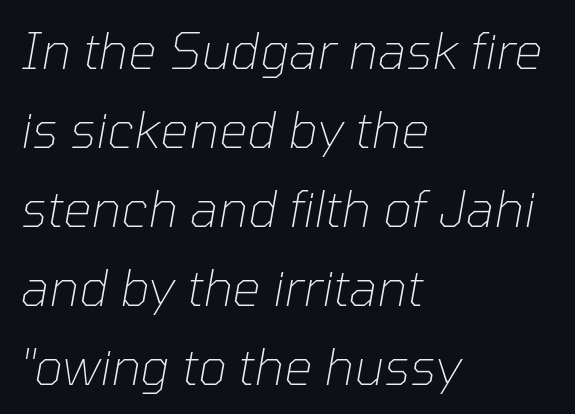
Q: Is the text bold? A: No.
Q: Is the text italic (slanted)? A: Yes, it leans right by about 10 degrees.
Q: Is the text underlined? A: No.
Q: How is the paragraph aligned? A: Left-aligned.
Q: Is the spacing between letters normal or unusually wide? A: Normal.
Q: Is the spacing between lines tight, normal or loose? A: Normal.
Q: Width (condensed, normal, or wide)? A: Normal.
Q: Stroke contrast? A: Low.
Q: x-height? A: Medium.
Q: Monospaced? A: No.
